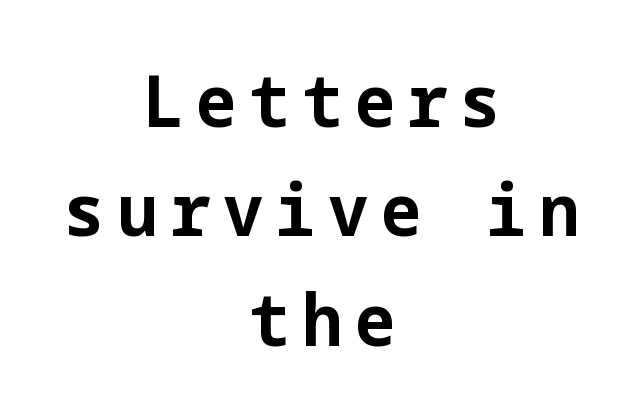
Q: Is the text bold? A: Yes.
Q: Is the text italic (slanted)? A: No, it is upright.
Q: Is the typeface a serif or a sans-serif typeface? A: Sans-serif.
Q: Is the text underlined? A: No.
Q: How is the paragraph aligned? A: Centered.
Q: Is the spacing between lines tight, normal or loose? A: Normal.
Q: Width (condensed, normal, or wide)? A: Normal.
Q: Stroke contrast? A: Low.
Q: x-height? A: Medium.
